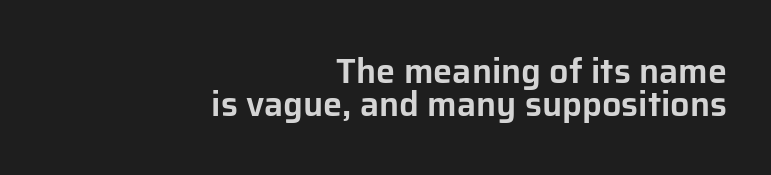
{"serif": "no", "italic": "no", "width": "normal", "stroke_contrast": "low", "x_height": "medium", "monospaced": "no", "underline": "no", "align": "right", "line_spacing": "tight", "line_spacing_ratio": 0.96, "letter_spacing": "normal", "letter_spacing_em": 0.0, "glyph_px": 34}
